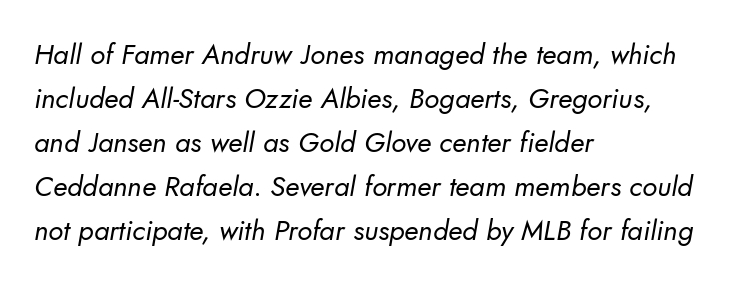
{"serif": "no", "bold": "no", "weight": "regular", "width": "normal", "stroke_contrast": "low", "x_height": "small", "monospaced": "no", "underline": "no", "align": "left", "line_spacing": "normal", "line_spacing_ratio": 1.57, "letter_spacing": "normal", "letter_spacing_em": 0.0, "glyph_px": 28}
